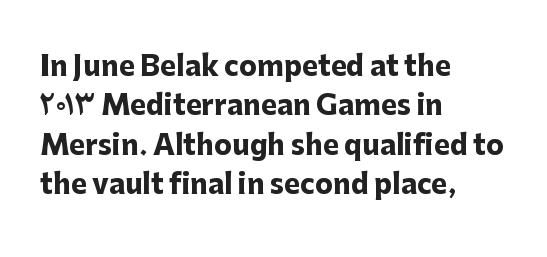
Q: Is the text bold? A: Yes.
Q: Is the text italic (slanted)? A: No, it is upright.
Q: Is the text underlined? A: No.
Q: How is the paragraph aligned? A: Left-aligned.
Q: Is the spacing between letters normal or unusually wide? A: Normal.
Q: Is the spacing between lines tight, normal or loose? A: Normal.
